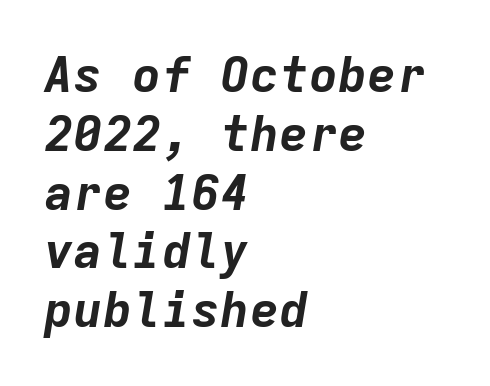
{"italic": "yes", "lean": "right", "slant_degrees": 9, "bold": "yes", "weight": "bold", "width": "normal", "stroke_contrast": "low", "x_height": "medium", "monospaced": "yes", "underline": "no", "align": "left", "line_spacing_ratio": 1.2, "letter_spacing": "normal", "letter_spacing_em": 0.0, "glyph_px": 49}
